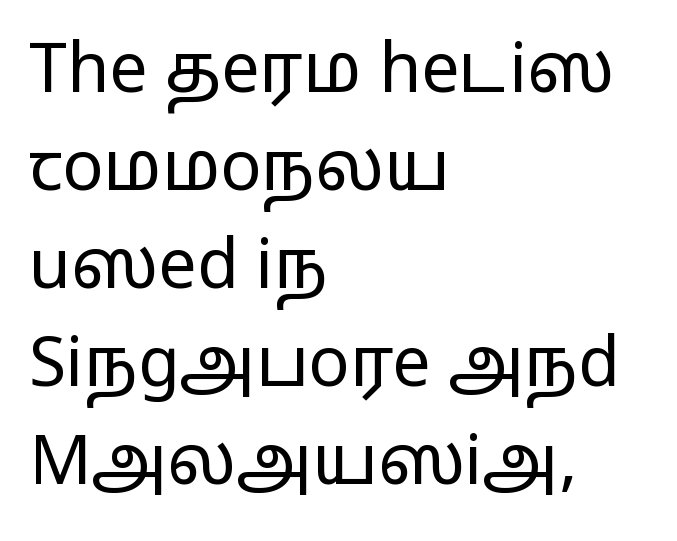
Q: Is the text bold? A: No.
Q: Is the text italic (slanted)? A: No, it is upright.
Q: Is the typeface a serif or a sans-serif typeface? A: Sans-serif.
Q: Is the text underlined? A: No.
Q: How is the paragraph aligned? A: Left-aligned.
Q: Is the spacing between letters normal or unusually wide? A: Normal.
Q: Is the spacing between lines tight, normal or loose? A: Normal.
Q: Width (condensed, normal, or wide)? A: Wide.
Q: Stroke contrast? A: Low.
Q: x-height? A: Medium.
Q: Monospaced? A: No.
